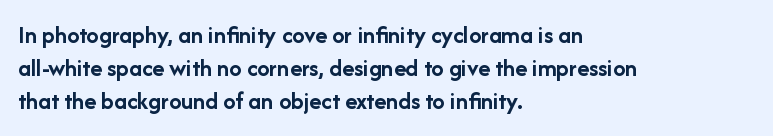
Q: Is the text bold? A: Yes.
Q: Is the text italic (slanted)? A: No, it is upright.
Q: Is the text underlined? A: No.
Q: How is the paragraph aligned? A: Left-aligned.
Q: Is the spacing between letters normal or unusually wide? A: Normal.
Q: Is the spacing between lines tight, normal or loose? A: Normal.
